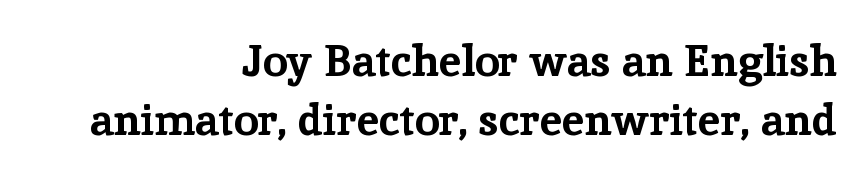
The rendering uses a moderate line-height, typical for paragraphs. A serif font was chosen for this passage. The gap between lines stays unmarked. There is no visible air inserted between adjacent glyphs. Compared with an ordinary text face, these strokes are far heavier — a full bold.
